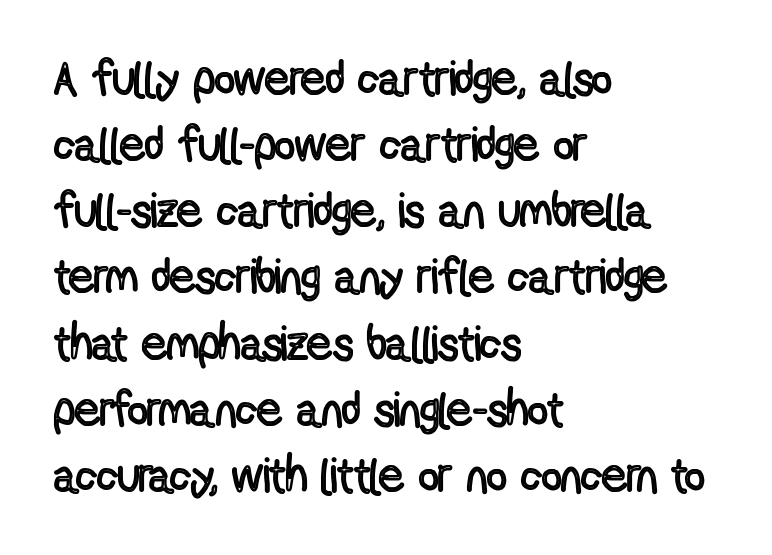
Characters follow at the spacing the type designer built in. Reading down the column, the eye jumps a familiar distance to each next line. A typesetter would call this proportional, since set widths differ per character. The space beneath each line is pristine and unruled. If you drew a line through each stem, it would be perfectly vertical. These lines are set flush left with a ragged right edge.
